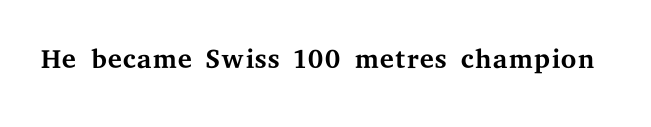
The line texture is even and compact thanks to regular tracking. The font sits on the lighter half of the weight spectrum, regular included. This sample uses a serif face. The lettering stays uniformly vertical, giving the passage a roman look. Just letters on the line, the space beneath them empty.
